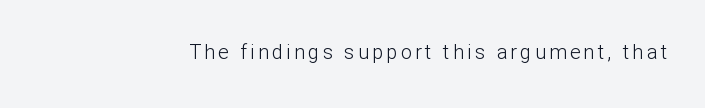
The image shows 20 px text type, upright; set not underlined.
